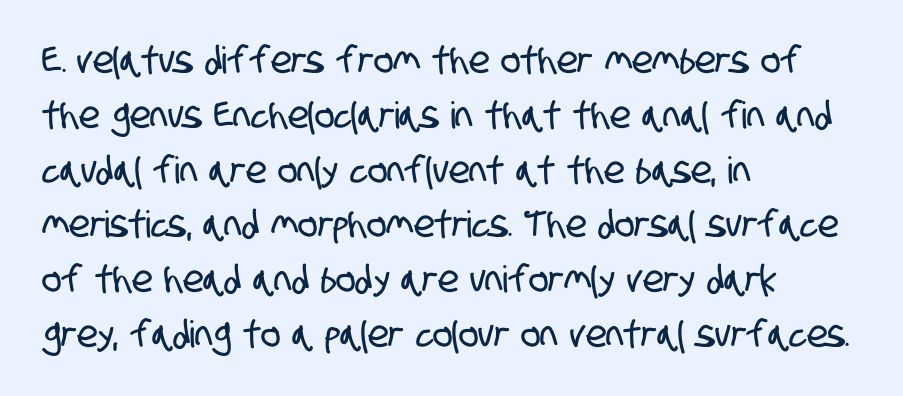
{"serif": "no", "width": "condensed", "stroke_contrast": "low", "x_height": "large", "monospaced": "no", "underline": "no", "align": "left", "line_spacing": "normal", "line_spacing_ratio": 1.48, "letter_spacing": "normal", "letter_spacing_em": 0.0, "glyph_px": 37}
